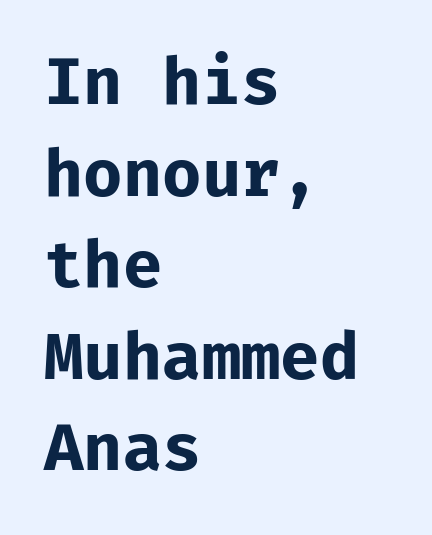
The image shows 64 px bold sans-serif type, upright, monospaced; set left-aligned, normal line spacing (1.43x), normal letter spacing, not underlined; low stroke contrast and a medium x-height.
